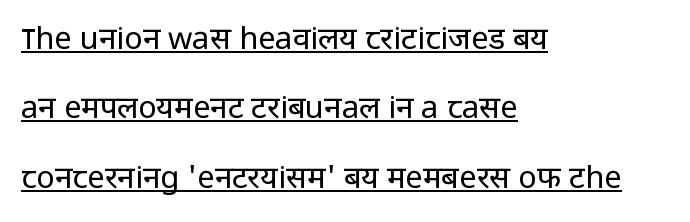
Grotesque or geometric, the face here clearly has no serifs. The passage shown is typed in a proportional face where columns would drift. The characters are drawn with everyday or finer stroke widths. Tracking value appears to be zero — textbook default spacing. Quick note: not italic, upright.
